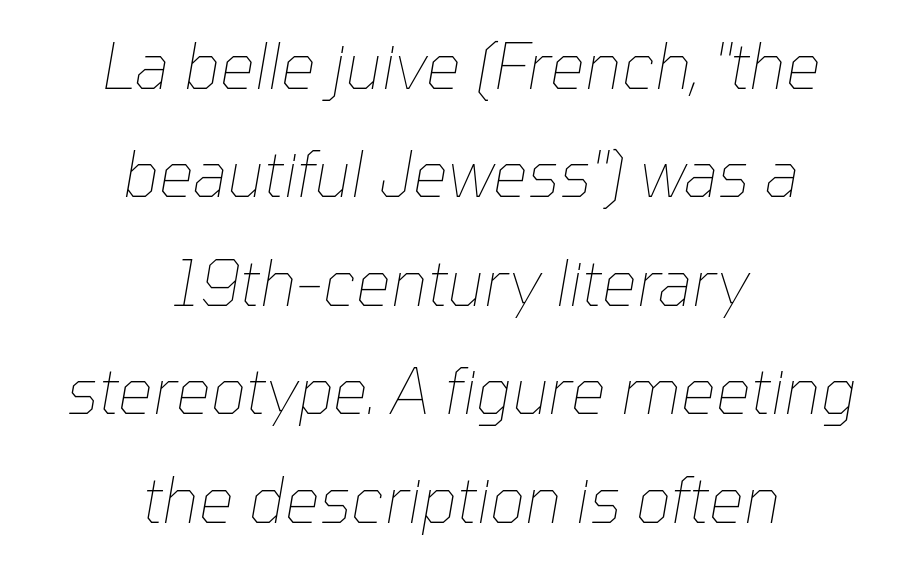
Q: Is the text bold? A: No.
Q: Is the text italic (slanted)? A: Yes, it leans right by about 10 degrees.
Q: Is the text underlined? A: No.
Q: How is the paragraph aligned? A: Centered.
Q: Is the spacing between letters normal or unusually wide? A: Normal.
Q: Width (condensed, normal, or wide)? A: Normal.
Q: Stroke contrast? A: Low.
Q: x-height? A: Medium.
Q: Monospaced? A: No.
